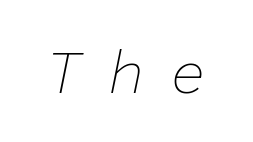
{"italic": "yes", "lean": "right", "slant_degrees": 11, "bold": "no", "weight": "thin", "width": "normal", "stroke_contrast": "low", "x_height": "medium", "monospaced": "yes", "underline": "no", "letter_spacing": "wide", "letter_spacing_em": 0.42, "glyph_px": 61}
